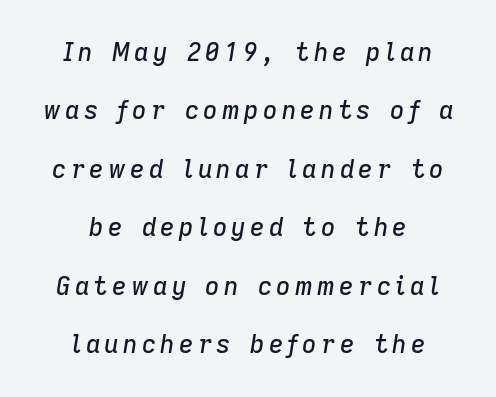
The image shows 25 px text type, italic (leaning right); set centered, loose line spacing (2.34x), not underlined.
